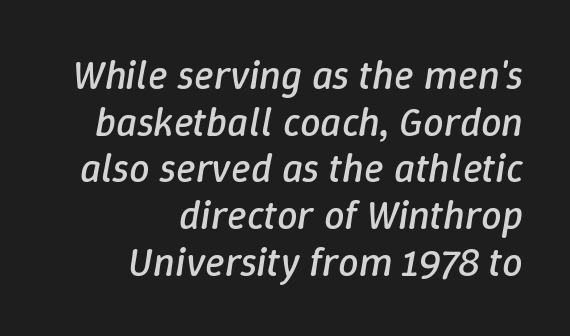
{"italic": "yes", "lean": "right", "slant_degrees": 9, "bold": "no", "weight": "regular", "width": "normal", "stroke_contrast": "low", "x_height": "medium", "monospaced": "no", "underline": "no", "align": "right", "line_spacing": "tight", "line_spacing_ratio": 1.14, "letter_spacing": "normal", "letter_spacing_em": 0.0, "glyph_px": 41}
